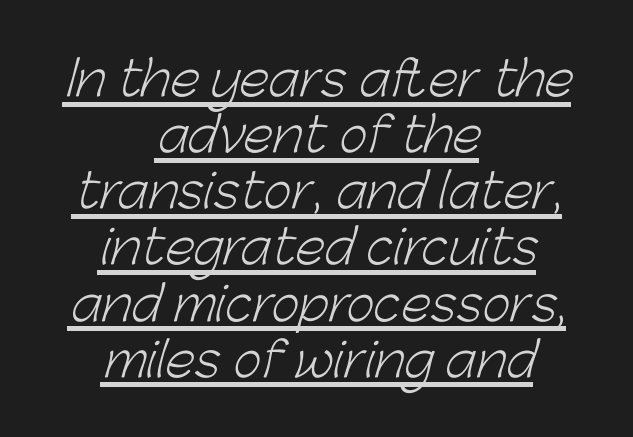
{"serif": "no", "bold": "no", "weight": "light", "width": "normal", "stroke_contrast": "low", "x_height": "medium", "monospaced": "no", "underline": "yes", "align": "center", "line_spacing_ratio": 1.17, "letter_spacing": "normal", "letter_spacing_em": 0.0, "glyph_px": 48}
